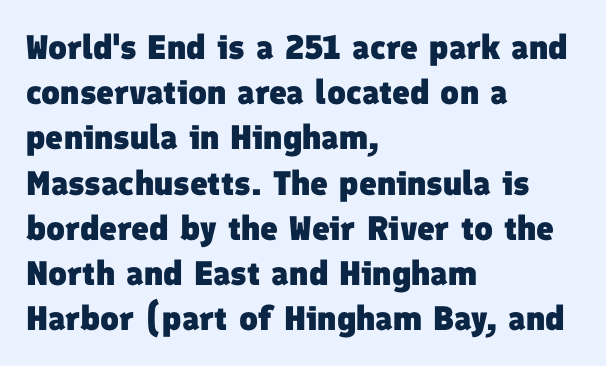
{"serif": "no", "bold": "yes", "weight": "heavy", "width": "normal", "stroke_contrast": "low", "x_height": "medium", "monospaced": "no", "underline": "no", "align": "left", "line_spacing": "normal", "line_spacing_ratio": 1.33, "letter_spacing": "normal", "letter_spacing_em": 0.0, "glyph_px": 34}
